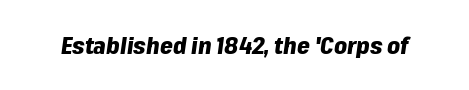
The image shows 23 px bold type, italic (leaning right); set normal letter spacing, not underlined.
